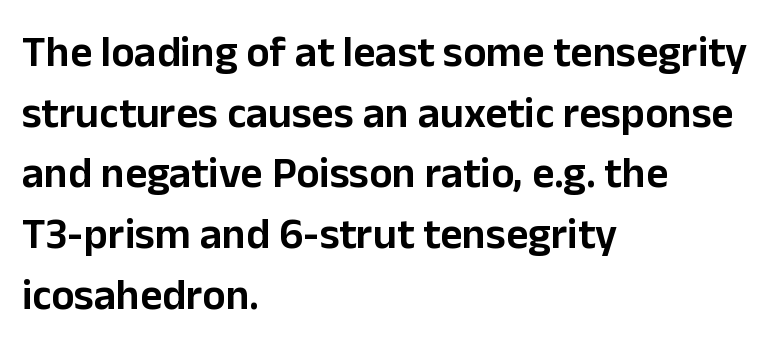
Q: Is the text italic (slanted)? A: No, it is upright.
Q: Is the typeface a serif or a sans-serif typeface? A: Sans-serif.
Q: Is the text underlined? A: No.
Q: How is the paragraph aligned? A: Left-aligned.
Q: Is the spacing between letters normal or unusually wide? A: Normal.
Q: Is the spacing between lines tight, normal or loose? A: Normal.
Q: Width (condensed, normal, or wide)? A: Normal.
Q: Stroke contrast? A: Low.
Q: x-height? A: Medium.
Q: Monospaced? A: No.
